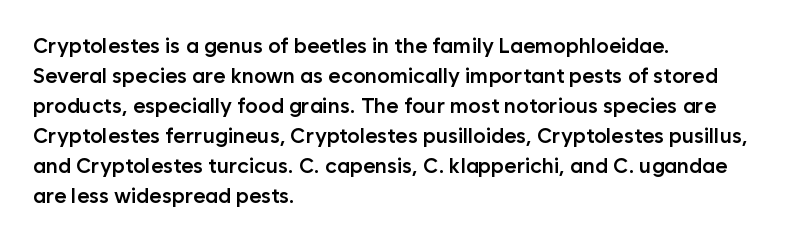
The image shows 21 px text type, upright; set left-aligned, normal line spacing (1.43x), normal letter spacing, not underlined.
